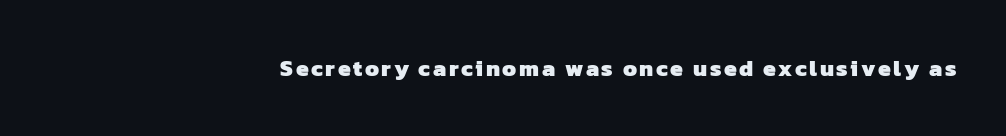
The image shows 23 px bold type; set right-aligned, not underlined.
